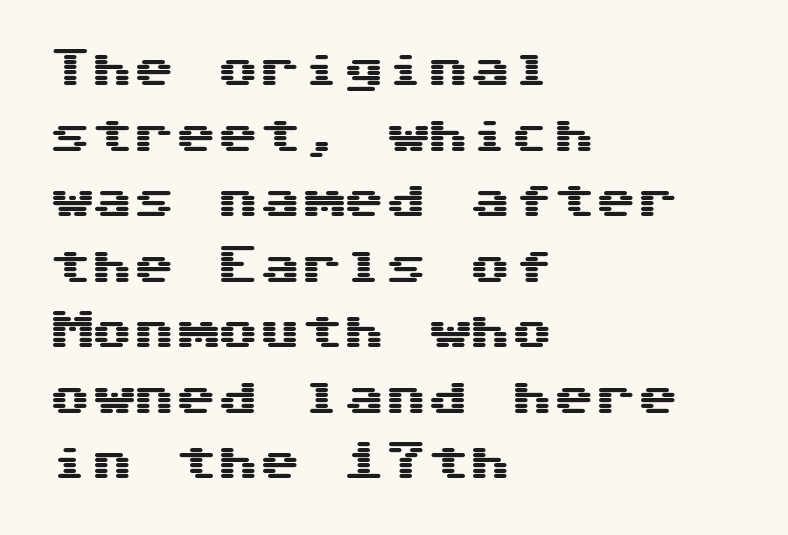
The image shows 42 px wide sans-serif type, upright, monospaced; set left-aligned, normal line spacing (1.56x), normal letter spacing, not underlined; medium stroke contrast and a medium x-height.
